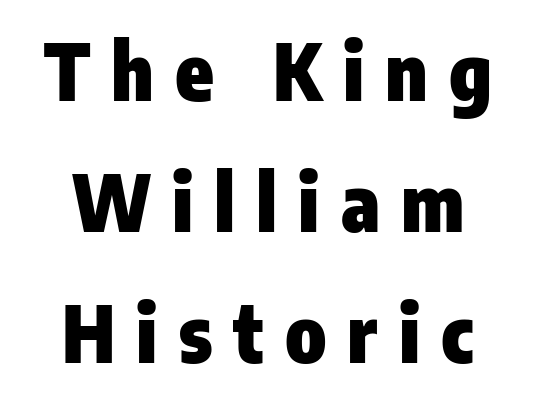
The image shows 78 px heavy, condensed sans-serif type, upright; set centered, normal line spacing (1.68x), unusually wide letter spacing (+0.27 em), not underlined; low stroke contrast and a medium x-height.
